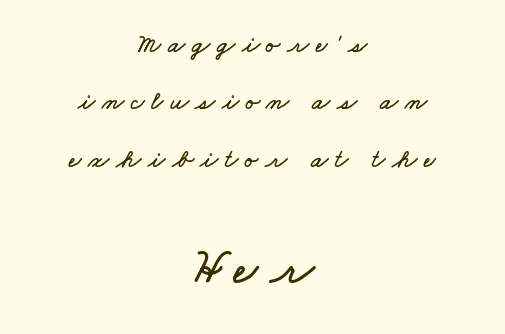
{"width": "wide", "stroke_contrast": "low", "x_height": "small", "monospaced": "no", "underline": "no", "align": "center", "line_spacing": "loose", "line_spacing_ratio": 2.21, "letter_spacing": "wide", "letter_spacing_em": 0.25, "larger_block": "second", "size_ratio": 1.96, "glyph_px": 51}
